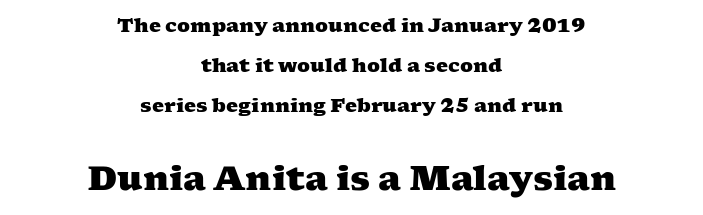
Q: Is the text bold? A: Yes.
Q: Is the typeface a serif or a sans-serif typeface? A: Serif.
Q: Is the text underlined? A: No.
Q: How is the paragraph aligned? A: Centered.
Q: Is the spacing between letters normal or unusually wide? A: Normal.
Q: Is the spacing between lines tight, normal or loose? A: Loose.
Q: Which block of text is set in a larger size, the first (top) or the second (bottom)? A: The second (bottom) one.
Q: Width (condensed, normal, or wide)? A: Wide.
Q: Stroke contrast? A: Medium.
Q: x-height? A: Medium.
Q: Monospaced? A: No.
